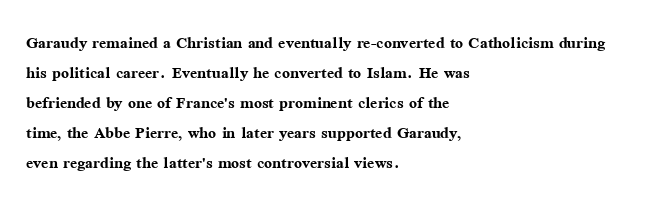
{"italic": "no", "bold": "yes", "underline": "no", "align": "left", "line_spacing": "normal", "line_spacing_ratio": 1.43, "letter_spacing": "normal", "letter_spacing_em": 0.0, "glyph_px": 21}
